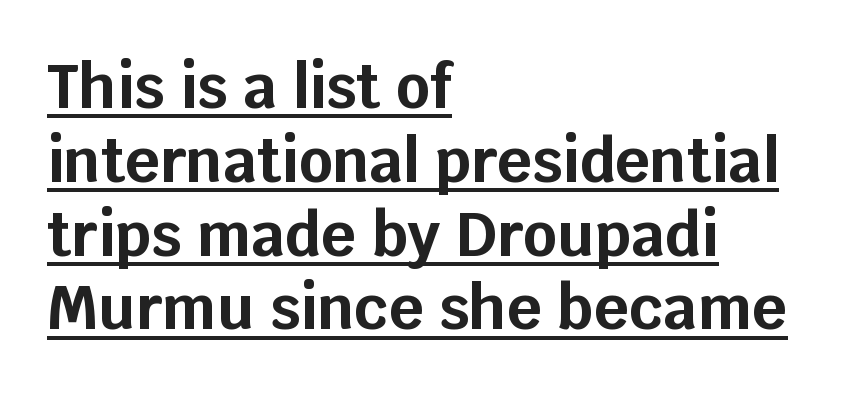
{"serif": "no", "italic": "no", "bold": "yes", "weight": "bold", "width": "normal", "stroke_contrast": "low", "x_height": "large", "monospaced": "no", "underline": "yes", "align": "left", "line_spacing_ratio": 1.23, "letter_spacing": "normal", "letter_spacing_em": 0.0, "glyph_px": 60}
